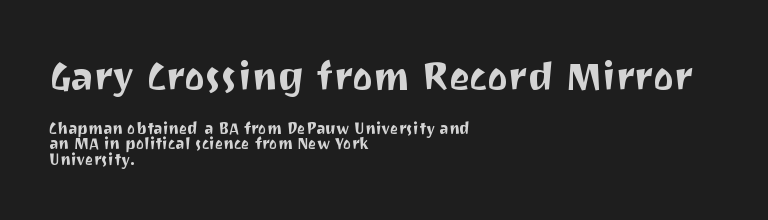
The lines are quadded left. Do the characters align in a grid? No, the font is proportional. The designer went with a sans here, leaving each stem footless. Compare the two chunks: the upper has the greater cap height. The block of text is dense from top to bottom, with scant space between rows.
